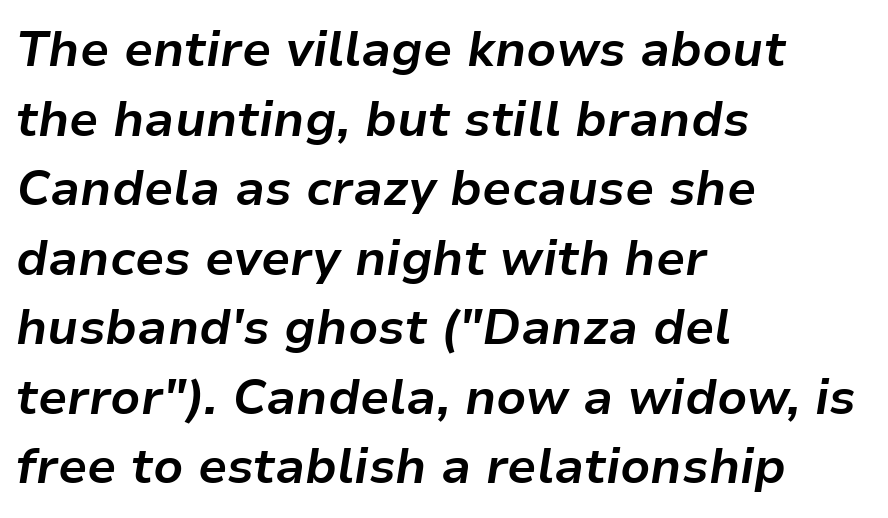
Q: Is the text bold? A: Yes.
Q: Is the text italic (slanted)? A: Yes, it leans right by about 9 degrees.
Q: Is the text underlined? A: No.
Q: How is the paragraph aligned? A: Left-aligned.
Q: Is the spacing between letters normal or unusually wide? A: Normal.
Q: Is the spacing between lines tight, normal or loose? A: Normal.
Q: Width (condensed, normal, or wide)? A: Normal.
Q: Stroke contrast? A: Low.
Q: x-height? A: Medium.
Q: Monospaced? A: No.
